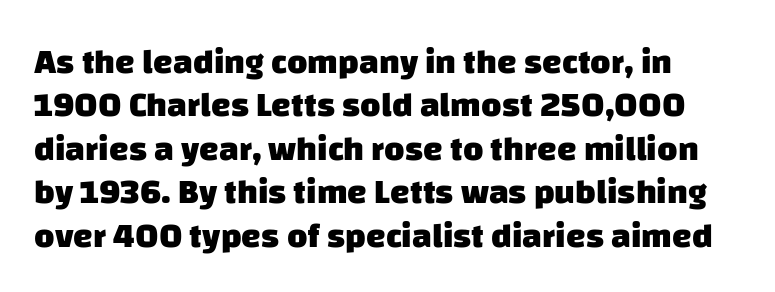
Q: Is the text bold? A: Yes.
Q: Is the typeface a serif or a sans-serif typeface? A: Sans-serif.
Q: Is the text underlined? A: No.
Q: Is the spacing between letters normal or unusually wide? A: Normal.
Q: Width (condensed, normal, or wide)? A: Normal.
Q: Stroke contrast? A: Low.
Q: x-height? A: Large.
Q: Monospaced? A: No.
